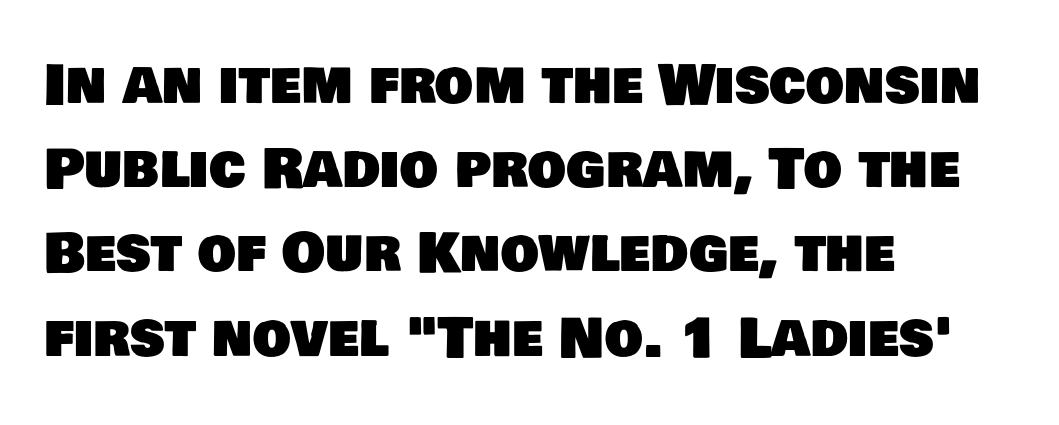
Q: Is the typeface a serif or a sans-serif typeface? A: Sans-serif.
Q: Is the text underlined? A: No.
Q: How is the paragraph aligned? A: Left-aligned.
Q: Is the spacing between letters normal or unusually wide? A: Normal.
Q: Is the spacing between lines tight, normal or loose? A: Normal.
Q: Width (condensed, normal, or wide)? A: Normal.
Q: Stroke contrast? A: Low.
Q: x-height? A: Large.
Q: Monospaced? A: No.
